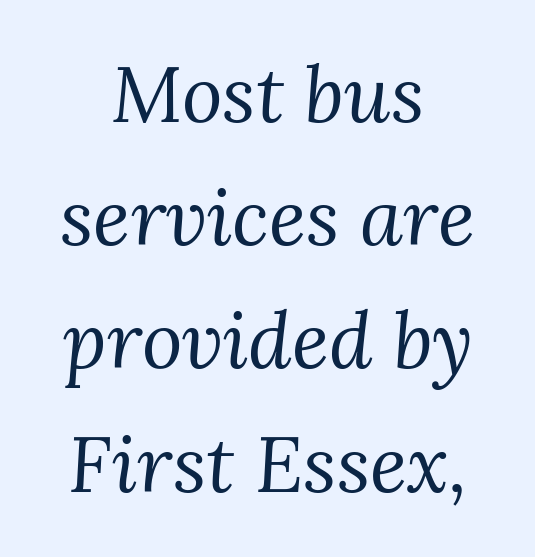
Q: Is the text bold? A: No.
Q: Is the text italic (slanted)? A: Yes, it leans right by about 3 degrees.
Q: Is the typeface a serif or a sans-serif typeface? A: Serif.
Q: Is the text underlined? A: No.
Q: How is the paragraph aligned? A: Centered.
Q: Is the spacing between letters normal or unusually wide? A: Normal.
Q: Is the spacing between lines tight, normal or loose? A: Normal.
Q: Width (condensed, normal, or wide)? A: Normal.
Q: Stroke contrast? A: Medium.
Q: x-height? A: Medium.
Q: Monospaced? A: No.
